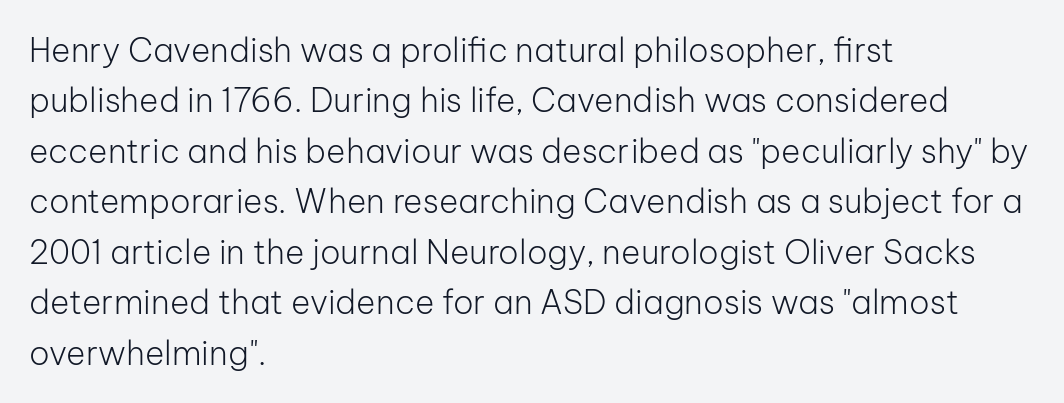
The image shows 33 px light sans-serif type, upright; set left-aligned, normal line spacing (1.53x), normal letter spacing, not underlined; low stroke contrast and a medium x-height.
